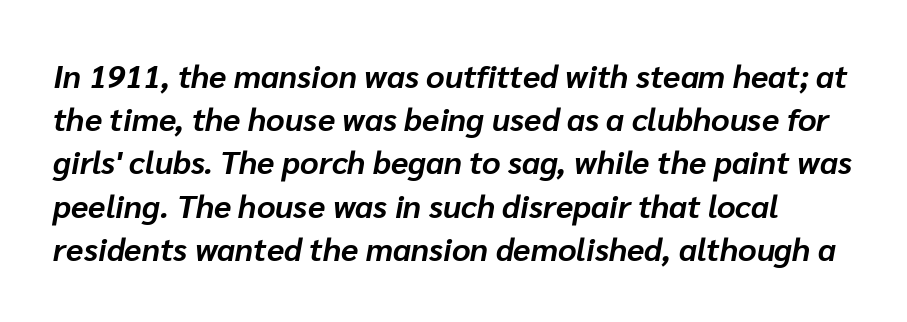
{"italic": "yes", "lean": "right", "slant_degrees": 10, "bold": "yes", "weight": "bold", "width": "normal", "stroke_contrast": "low", "x_height": "medium", "monospaced": "no", "underline": "no", "line_spacing": "normal", "line_spacing_ratio": 1.35, "letter_spacing": "normal", "letter_spacing_em": 0.0, "glyph_px": 32}
